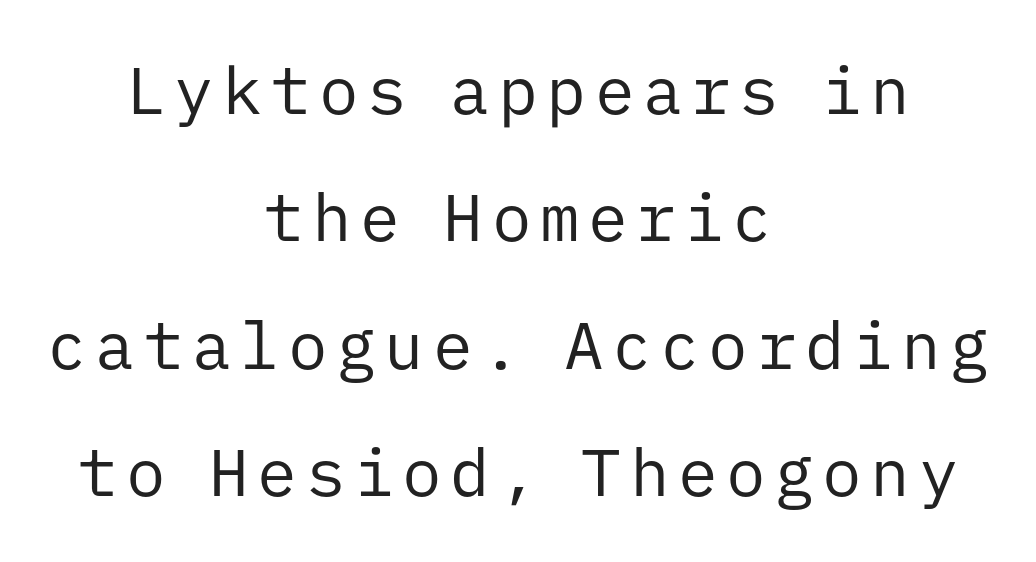
Q: Is the text bold? A: No.
Q: Is the text italic (slanted)? A: No, it is upright.
Q: Is the typeface a serif or a sans-serif typeface? A: Sans-serif.
Q: Is the text underlined? A: No.
Q: How is the paragraph aligned? A: Centered.
Q: Is the spacing between lines tight, normal or loose? A: Loose.
Q: Width (condensed, normal, or wide)? A: Normal.
Q: Stroke contrast? A: Low.
Q: x-height? A: Medium.
Q: Monospaced? A: Yes.
